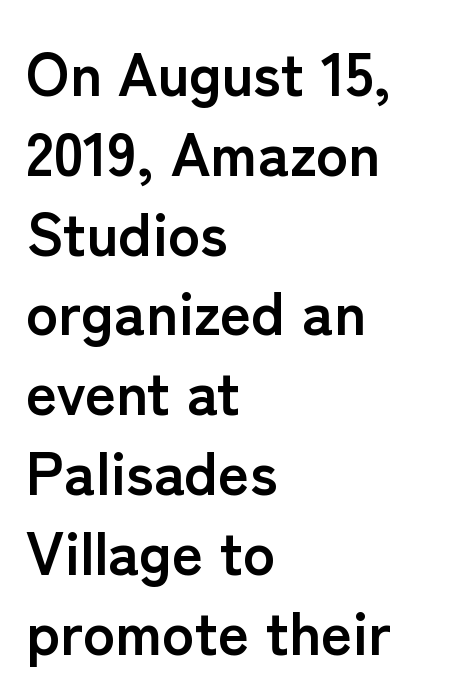
The letters stand straight up with perfectly vertical stems. These lines are rendered in a variable-pitch font. Does the copy run flush right? No — it runs flush left. Standard letterfit; no display-style spreading of the glyphs.
